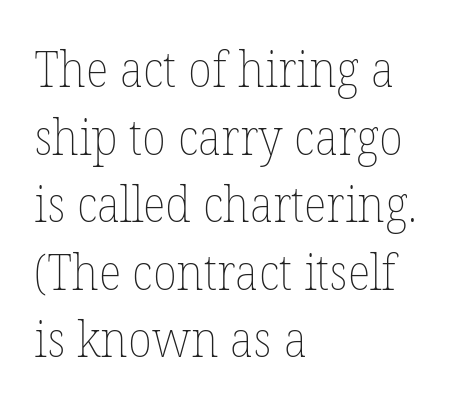
Q: Is the text bold? A: No.
Q: Is the text italic (slanted)? A: No, it is upright.
Q: Is the text underlined? A: No.
Q: How is the paragraph aligned? A: Left-aligned.
Q: Is the spacing between letters normal or unusually wide? A: Normal.
Q: Is the spacing between lines tight, normal or loose? A: Normal.
Q: Width (condensed, normal, or wide)? A: Normal.
Q: Stroke contrast? A: Low.
Q: x-height? A: Medium.
Q: Monospaced? A: No.
